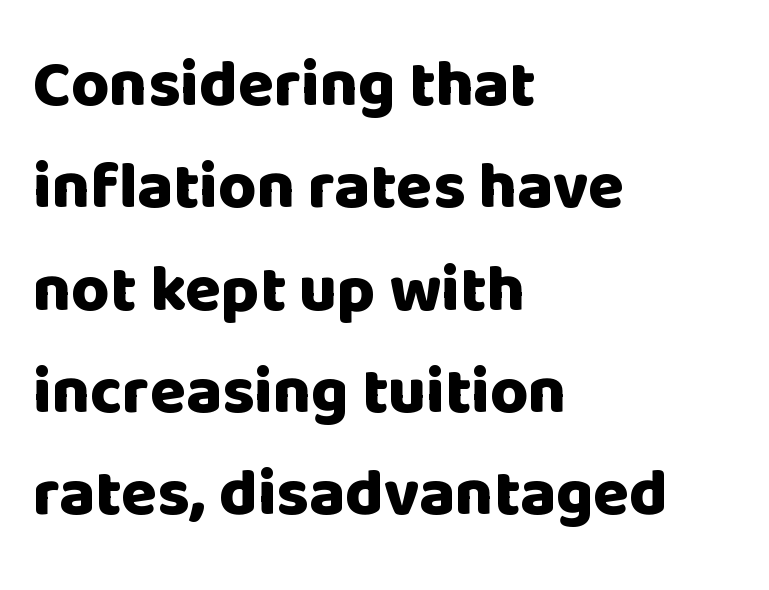
{"serif": "no", "italic": "no", "bold": "yes", "weight": "heavy", "width": "normal", "stroke_contrast": "low", "x_height": "large", "monospaced": "no", "underline": "no", "align": "left", "line_spacing": "normal", "line_spacing_ratio": 1.55, "letter_spacing": "normal", "letter_spacing_em": 0.0, "glyph_px": 66}
